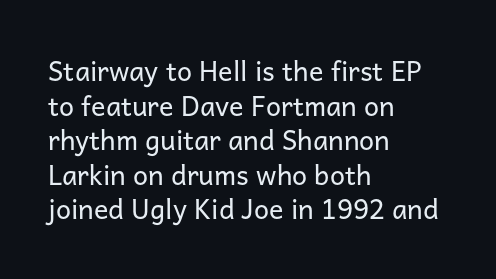
Q: Is the text bold? A: No.
Q: Is the text italic (slanted)? A: No, it is upright.
Q: Is the text underlined? A: No.
Q: How is the paragraph aligned? A: Left-aligned.
Q: Is the spacing between letters normal or unusually wide? A: Normal.
Q: Is the spacing between lines tight, normal or loose? A: Normal.
